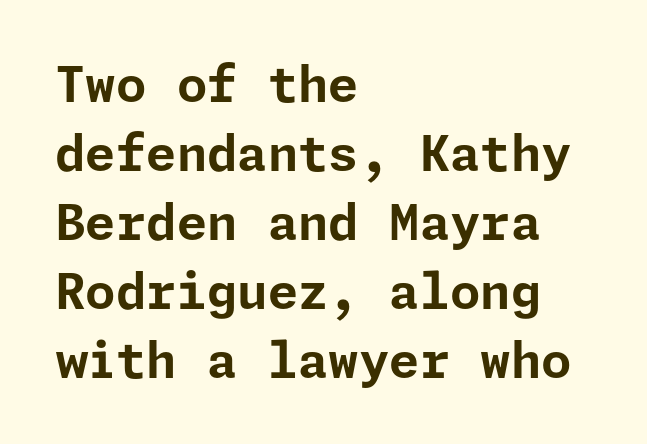
The characters display no serif detailing; their extremities are plain. The passage shown has conventional tracking throughout. The setting favours the left margin, as ordinary paragraphs usually do. Posture: straight, roman, zero tilt.
